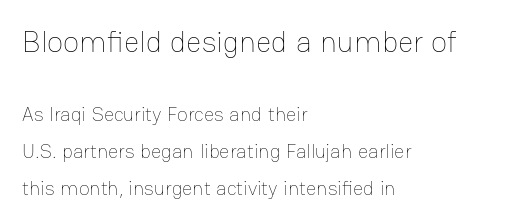
Left-aligned paragraph, ragged on the right. How are the letters spaced? Ordinarily, with no added tracking. A roman cut, with each character standing at attention. Check the space under the baseline: it is left empty. Varying glyph widths throughout — classic text-font behaviour. The passage shown is not bold in any degree.
